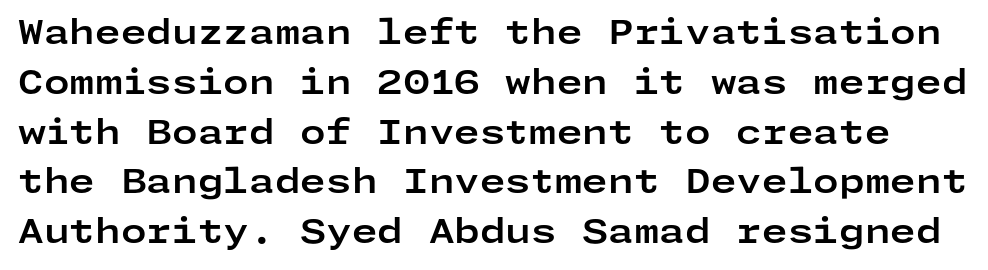
{"serif": "no", "italic": "no", "bold": "yes", "weight": "bold", "width": "wide", "stroke_contrast": "low", "x_height": "medium", "underline": "no", "line_spacing": "normal", "line_spacing_ratio": 1.51, "letter_spacing": "normal", "letter_spacing_em": 0.0, "glyph_px": 33}
